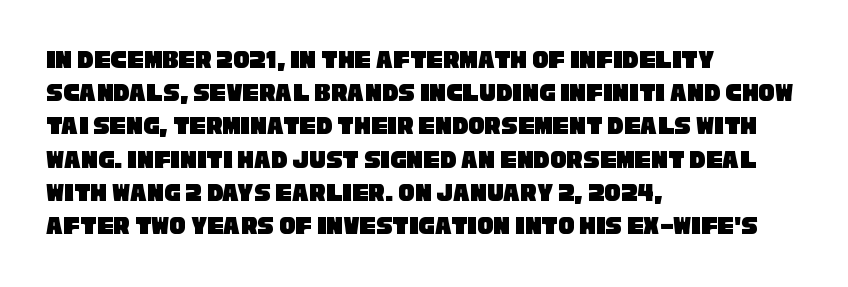
The image shows 27 px text type; set left-aligned, line spacing 1.23x, normal letter spacing, not underlined.
